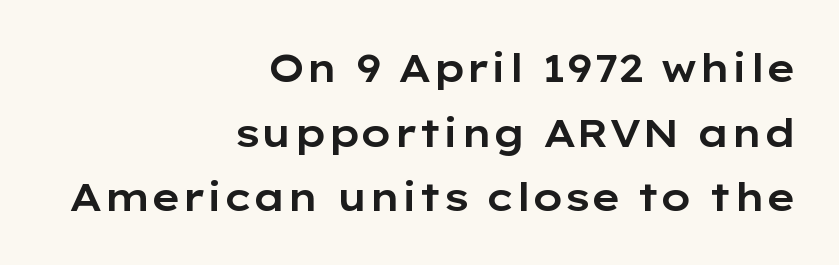
The image shows 39 px wide sans-serif type, upright; set right-aligned, normal line spacing (1.66x), normal letter spacing, not underlined; low stroke contrast and a medium x-height.
